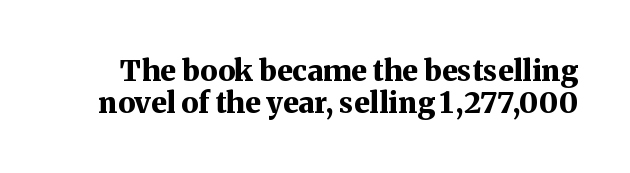
The image shows 29 px bold serif type, upright; set tight line spacing (1.1x), normal letter spacing, not underlined; medium stroke contrast and a medium x-height.
